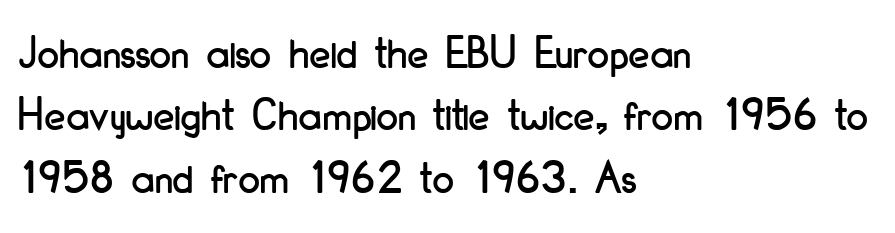
Q: Is the text italic (slanted)? A: No, it is upright.
Q: Is the typeface a serif or a sans-serif typeface? A: Sans-serif.
Q: Is the text underlined? A: No.
Q: How is the paragraph aligned? A: Left-aligned.
Q: Is the spacing between letters normal or unusually wide? A: Normal.
Q: Is the spacing between lines tight, normal or loose? A: Normal.
Q: Width (condensed, normal, or wide)? A: Condensed.
Q: Stroke contrast? A: Low.
Q: x-height? A: Small.
Q: Monospaced? A: No.
